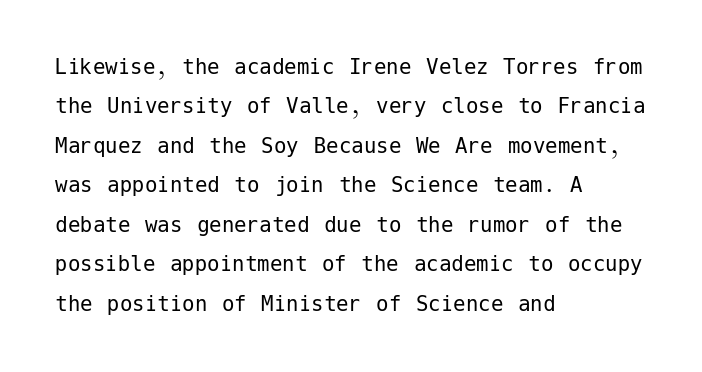
{"italic": "no", "bold": "no", "underline": "no", "align": "left", "line_spacing": "normal", "line_spacing_ratio": 1.58, "letter_spacing": "normal", "letter_spacing_em": 0.0, "glyph_px": 25}
